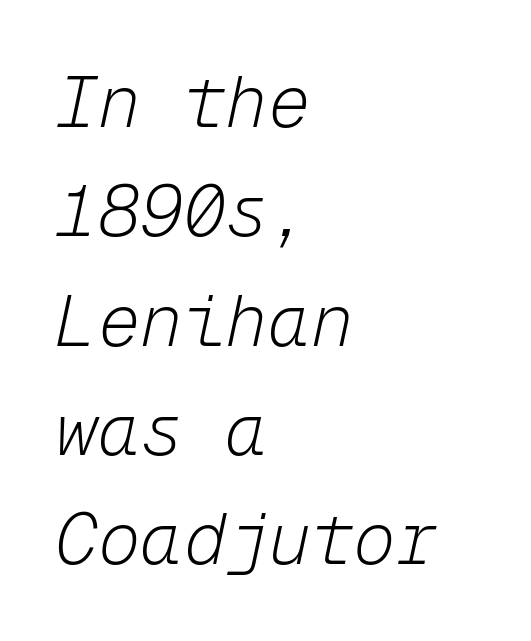
Summary of vertical rhythm: regular, with standard interline spacing. Each stroke keeps to a modest, everyday thickness or less. This is oblique type, the kind used for emphasis or titles. Is the letter spacing exaggerated? No — it looks like the ordinary default.
